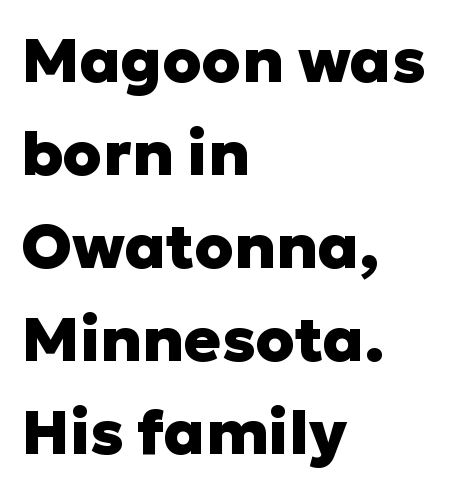
The image shows 62 px heavy sans-serif type, upright; set left-aligned, normal line spacing (1.5x), normal letter spacing, not underlined; low stroke contrast and a medium x-height.
